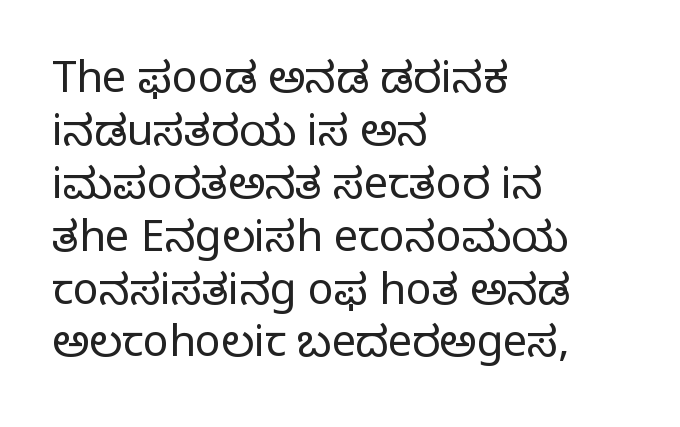
Q: Is the text bold? A: No.
Q: Is the text italic (slanted)? A: No, it is upright.
Q: Is the typeface a serif or a sans-serif typeface? A: Serif.
Q: Is the text underlined? A: No.
Q: How is the paragraph aligned? A: Left-aligned.
Q: Is the spacing between letters normal or unusually wide? A: Normal.
Q: Width (condensed, normal, or wide)? A: Normal.
Q: Stroke contrast? A: Low.
Q: x-height? A: Large.
Q: Monospaced? A: No.
